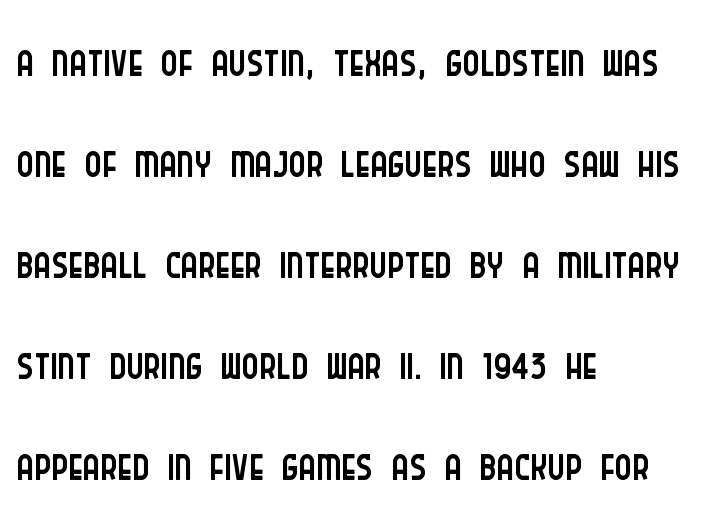
The space between consecutive lines is moderate. Weight: not bold — regular or lighter. In terms of letterspacing, this is plain default setting. Think of a printed novel: that variable character pitch is what you see here.
